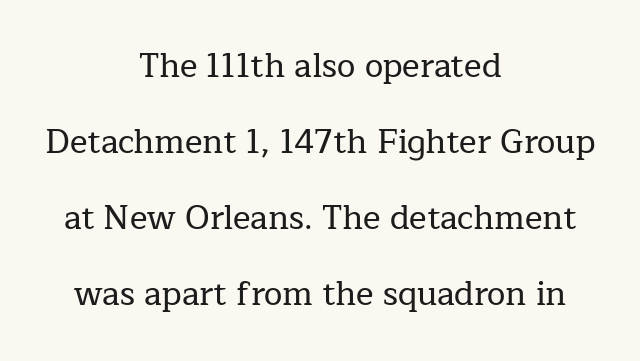
Look at the tracking — it's just the regular setting, nothing added. Descender tails drop into unmarked territory. The designer went with a serif here, giving each stem small feet. A typesetter would mark this as roman, not italic.
